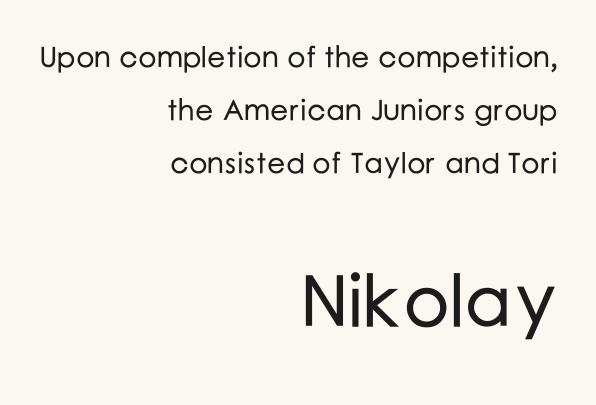
The image shows 73 px sans-serif type, upright; set right-aligned, line spacing 1.82x, normal letter spacing, not underlined; the second (bottom) block is 2.52x larger; low stroke contrast and a medium x-height.
